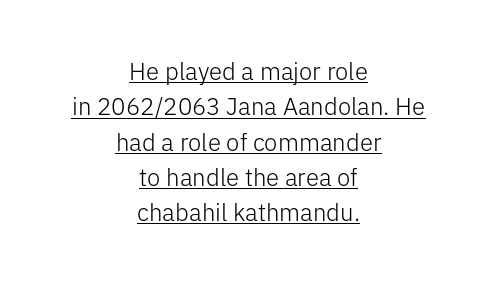
How would I describe the line gaps? Plain and ordinary. These lines stack symmetrically, like a column narrowing and widening about its center. Notice how the stems are strictly vertical — no italics here. Caption: standard tracking, unaltered. Underlining? Definitely there. Nothing heavy about these letters — not bold at all.
